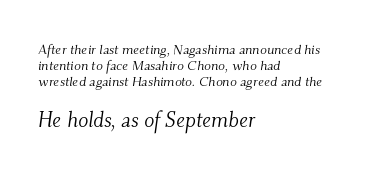
The image shows 21 px text type, italic (leaning right); set left-aligned, tight line spacing (1.14x), normal letter spacing, not underlined; the second (bottom) block is 1.5x larger.
